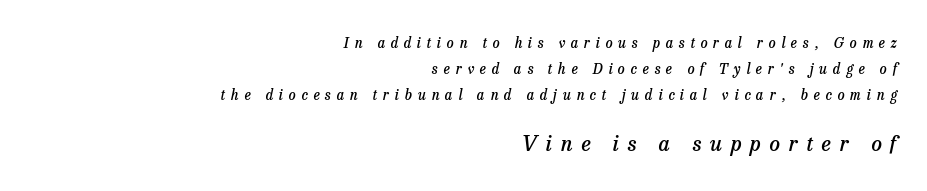
{"italic": "yes", "lean": "right", "slant_degrees": 13, "bold": "semi", "underline": "no", "align": "right", "line_spacing_ratio": 1.84, "letter_spacing": "wide", "letter_spacing_em": 0.41, "larger_block": "second", "size_ratio": 1.5, "glyph_px": 21}
